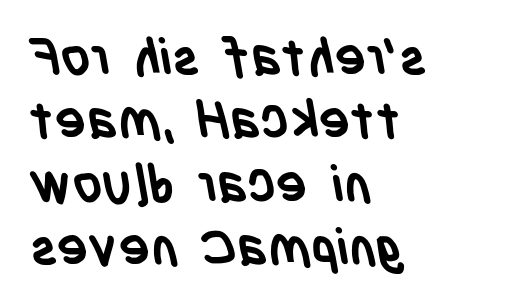
Q: Is the text bold? A: Yes.
Q: Is the typeface a serif or a sans-serif typeface? A: Sans-serif.
Q: Is the text underlined? A: No.
Q: How is the paragraph aligned? A: Left-aligned.
Q: Is the spacing between letters normal or unusually wide? A: Normal.
Q: Width (condensed, normal, or wide)? A: Condensed.
Q: Stroke contrast? A: Low.
Q: x-height? A: Large.
Q: Monospaced? A: No.
